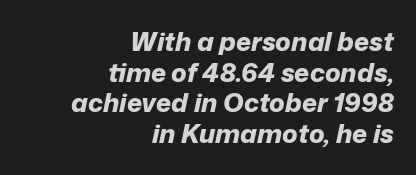
The image shows 26 px bold type, italic (leaning right); set right-aligned, line spacing 1.18x, normal letter spacing, not underlined.
